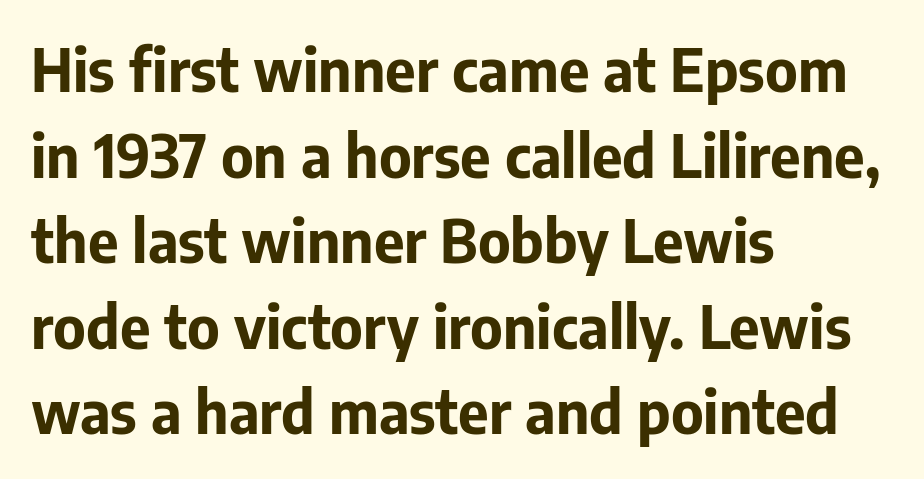
{"serif": "no", "italic": "no", "bold": "yes", "weight": "bold", "width": "normal", "stroke_contrast": "low", "x_height": "medium", "monospaced": "no", "underline": "no", "align": "left", "line_spacing": "normal", "line_spacing_ratio": 1.45, "letter_spacing": "normal", "letter_spacing_em": 0.0, "glyph_px": 59}
